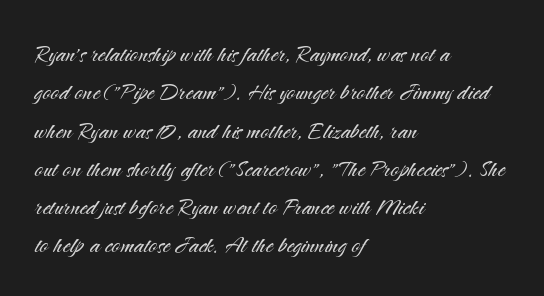
{"serif": "no", "bold": "no", "weight": "light", "width": "normal", "stroke_contrast": "medium", "x_height": "small", "monospaced": "no", "underline": "no", "align": "left", "line_spacing": "normal", "line_spacing_ratio": 1.32, "letter_spacing": "normal", "letter_spacing_em": 0.0, "glyph_px": 29}
